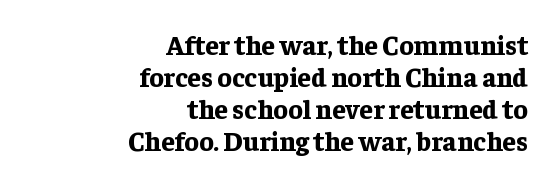
{"italic": "no", "bold": "yes", "underline": "no", "align": "right", "line_spacing_ratio": 1.18, "letter_spacing": "normal", "letter_spacing_em": 0.0, "glyph_px": 27}
